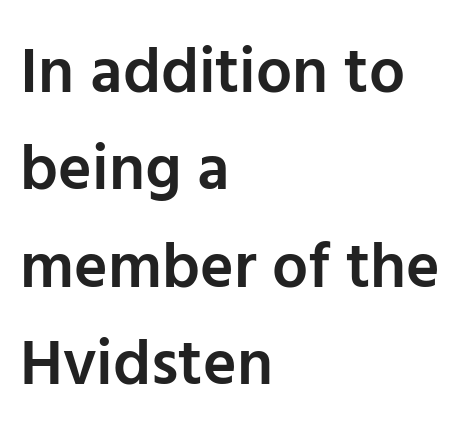
Q: Is the text bold? A: Semi-bold.
Q: Is the text italic (slanted)? A: No, it is upright.
Q: Is the typeface a serif or a sans-serif typeface? A: Sans-serif.
Q: Is the text underlined? A: No.
Q: How is the paragraph aligned? A: Left-aligned.
Q: Is the spacing between letters normal or unusually wide? A: Normal.
Q: Is the spacing between lines tight, normal or loose? A: Normal.
Q: Width (condensed, normal, or wide)? A: Normal.
Q: Stroke contrast? A: Low.
Q: x-height? A: Medium.
Q: Monospaced? A: No.
